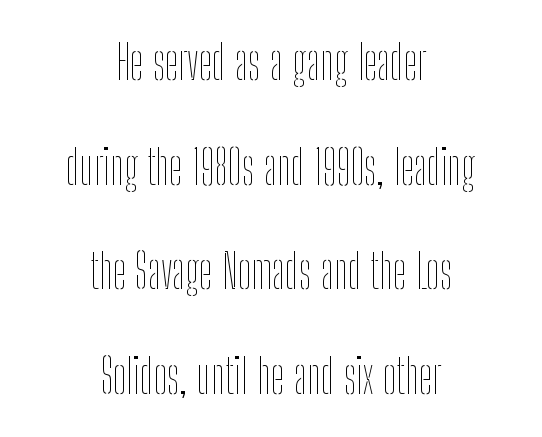
Stems and bowls with no extra thickness — not bold. This is the regular roman posture of the typeface. This rendering leaves character spacing at its baseline value. Leftover space on each line is divided equally before and after the words. Whoever set this chose breathing room over compactness in the vertical rhythm. Anything drawn beneath the words? Only blank space.
